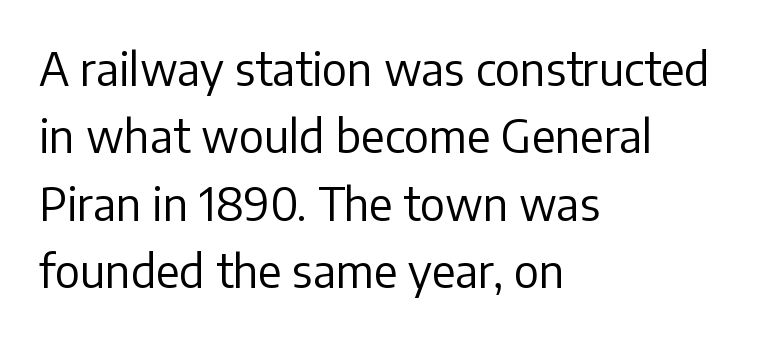
Descenders hang freely into open space. Caption: standard tracking, unaltered. Rows of type keep a routine distance in the vertical direction. Here the designer chose a conventional face with non-uniform glyph widths. This sample uses an upright cut, with every glyph sitting square on the baseline. Serif or sans? Sans — the stroke terminals are bare.
